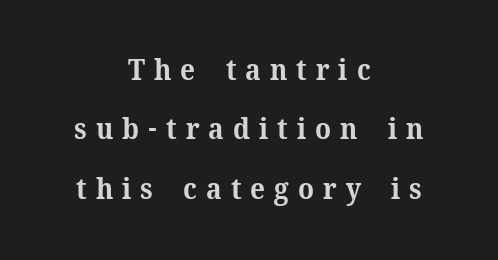
{"serif": "yes", "italic": "no", "bold": "yes", "weight": "bold", "width": "normal", "stroke_contrast": "medium", "x_height": "medium", "monospaced": "no", "underline": "no", "align": "center", "line_spacing": "loose", "line_spacing_ratio": 2.12, "letter_spacing": "wide", "letter_spacing_em": 0.32, "glyph_px": 28}
